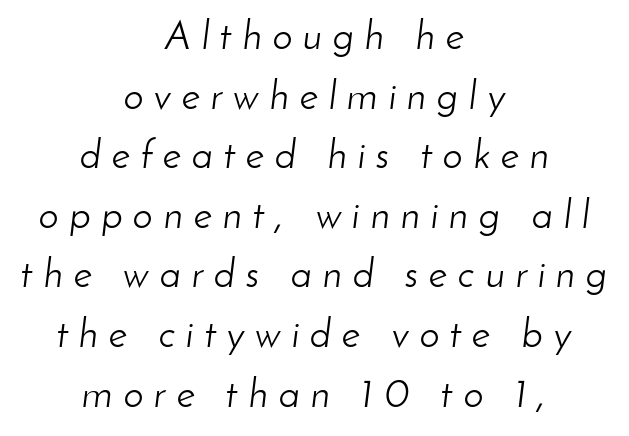
Q: Is the text bold? A: No.
Q: Is the text italic (slanted)? A: Yes, it leans right by about 8 degrees.
Q: Is the text underlined? A: No.
Q: How is the paragraph aligned? A: Centered.
Q: Is the spacing between letters normal or unusually wide? A: Unusually wide.
Q: Is the spacing between lines tight, normal or loose? A: Normal.
Q: Width (condensed, normal, or wide)? A: Normal.
Q: Stroke contrast? A: Low.
Q: x-height? A: Small.
Q: Monospaced? A: No.
